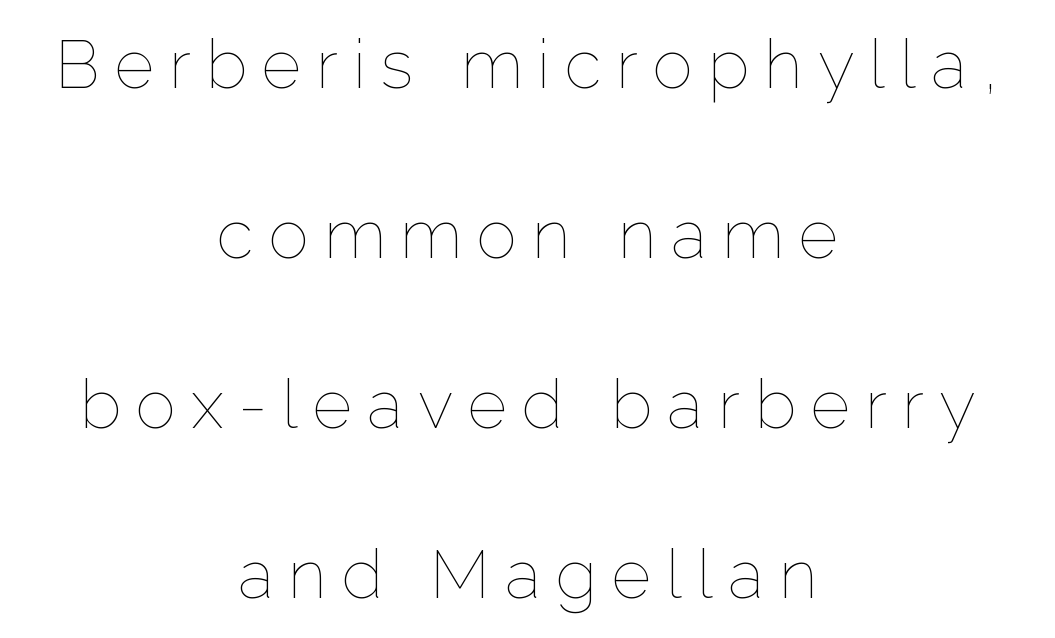
The image shows 68 px thin type, upright; set centered, loose line spacing (2.5x), unusually wide letter spacing (+0.22 em), not underlined; low stroke contrast and a medium x-height.
